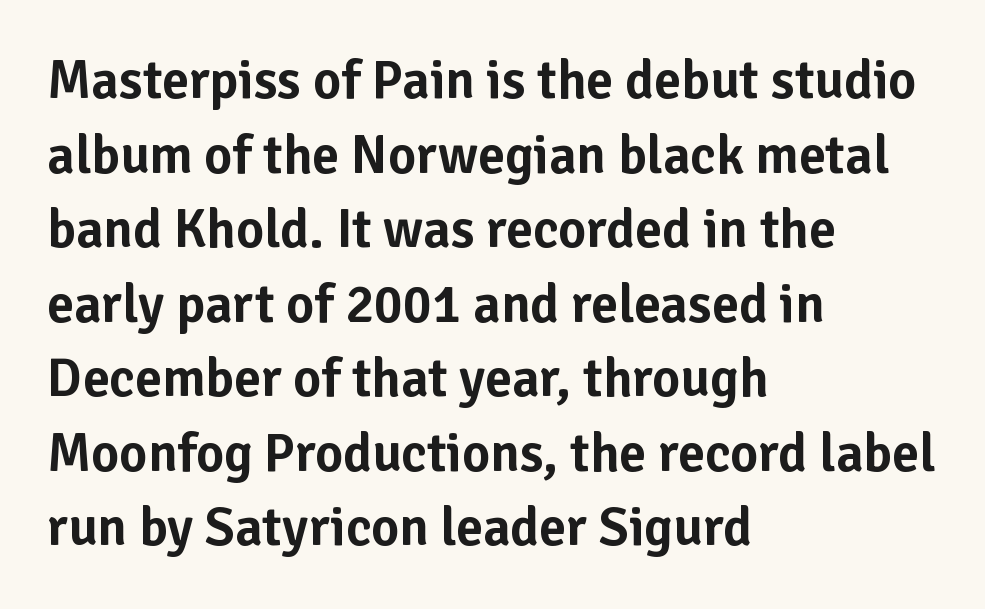
{"serif": "no", "italic": "no", "width": "normal", "stroke_contrast": "low", "x_height": "medium", "monospaced": "no", "underline": "no", "align": "left", "line_spacing": "normal", "line_spacing_ratio": 1.38, "letter_spacing": "normal", "letter_spacing_em": 0.0, "glyph_px": 54}
